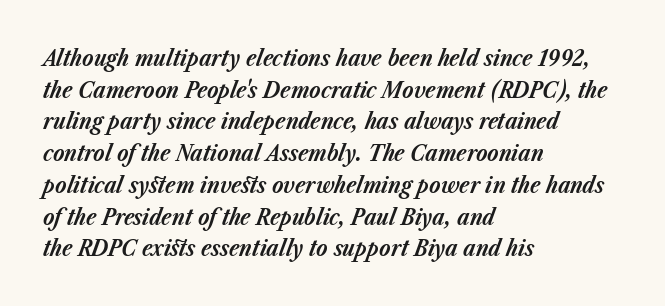
Q: Is the text bold? A: Yes.
Q: Is the text italic (slanted)? A: Yes, it leans right by about 23 degrees.
Q: Is the text underlined? A: No.
Q: How is the paragraph aligned? A: Left-aligned.
Q: Is the spacing between letters normal or unusually wide? A: Normal.
Q: Is the spacing between lines tight, normal or loose? A: Normal.
